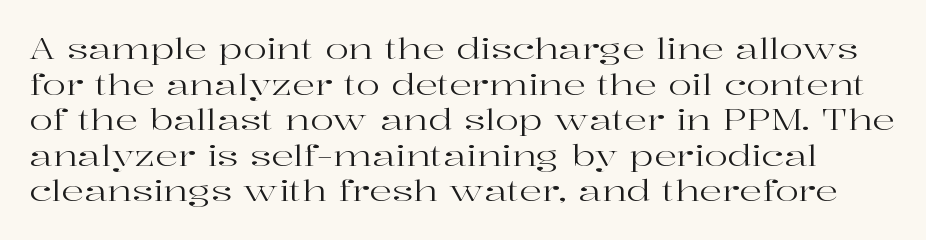
The image shows 28 px regular-weight, wide serif type, upright; set normal line spacing (1.27x), normal letter spacing, not underlined; high stroke contrast and a medium x-height.
